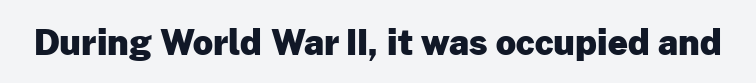
{"serif": "no", "italic": "no", "bold": "yes", "weight": "heavy", "width": "normal", "stroke_contrast": "low", "x_height": "medium", "monospaced": "no", "underline": "no", "letter_spacing": "normal", "letter_spacing_em": 0.0, "glyph_px": 35}
